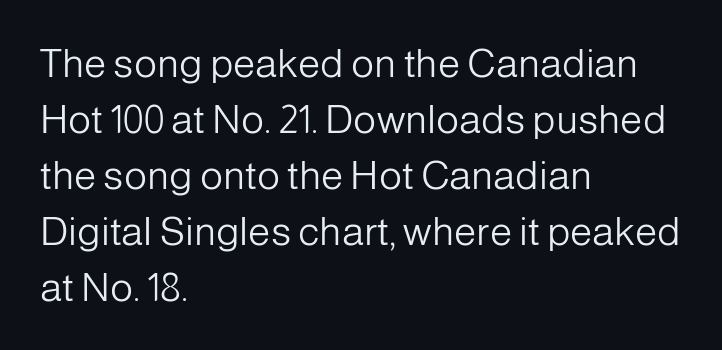
The rag falls on the right side of this text block. Caption: standard tracking, unaltered. Character widths vary here, with narrow letters taking less room than wide ones. A typesetter would mark this as roman, not italic. Is the type heavy? It reads as light-to-regular instead. Students, observe: this is what conventionally led text looks like.
